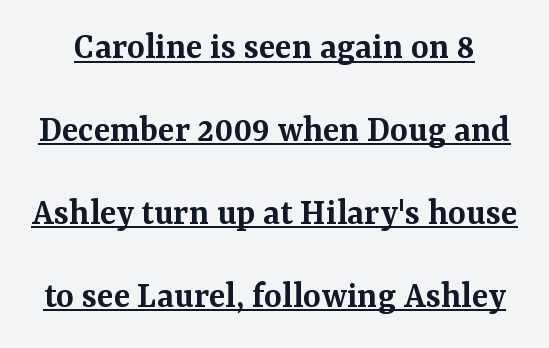
Q: Is the text bold? A: Semi-bold.
Q: Is the text italic (slanted)? A: No, it is upright.
Q: Is the typeface a serif or a sans-serif typeface? A: Serif.
Q: Is the text underlined? A: Yes.
Q: Is the spacing between letters normal or unusually wide? A: Normal.
Q: Is the spacing between lines tight, normal or loose? A: Loose.
Q: Width (condensed, normal, or wide)? A: Normal.
Q: Stroke contrast? A: Medium.
Q: x-height? A: Medium.
Q: Monospaced? A: No.
